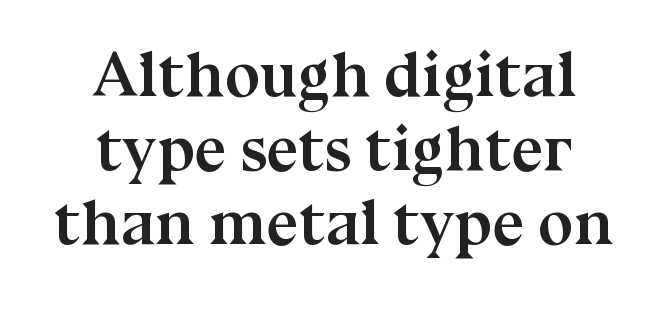
Q: Is the text bold? A: Yes.
Q: Is the text italic (slanted)? A: No, it is upright.
Q: Is the typeface a serif or a sans-serif typeface? A: Serif.
Q: Is the text underlined? A: No.
Q: How is the paragraph aligned? A: Centered.
Q: Is the spacing between letters normal or unusually wide? A: Normal.
Q: Width (condensed, normal, or wide)? A: Normal.
Q: Stroke contrast? A: Medium.
Q: x-height? A: Medium.
Q: Monospaced? A: No.
